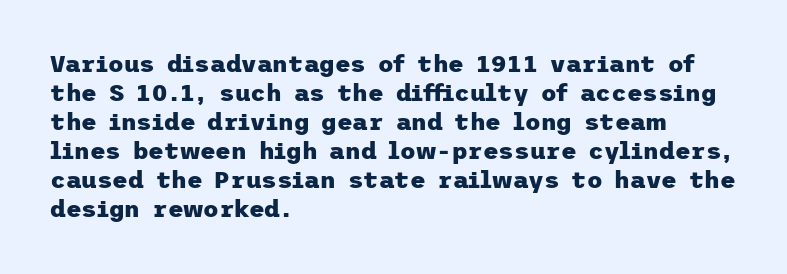
Q: Is the text bold? A: Yes.
Q: Is the text italic (slanted)? A: No, it is upright.
Q: Is the text underlined? A: No.
Q: How is the paragraph aligned? A: Left-aligned.
Q: Is the spacing between letters normal or unusually wide? A: Normal.
